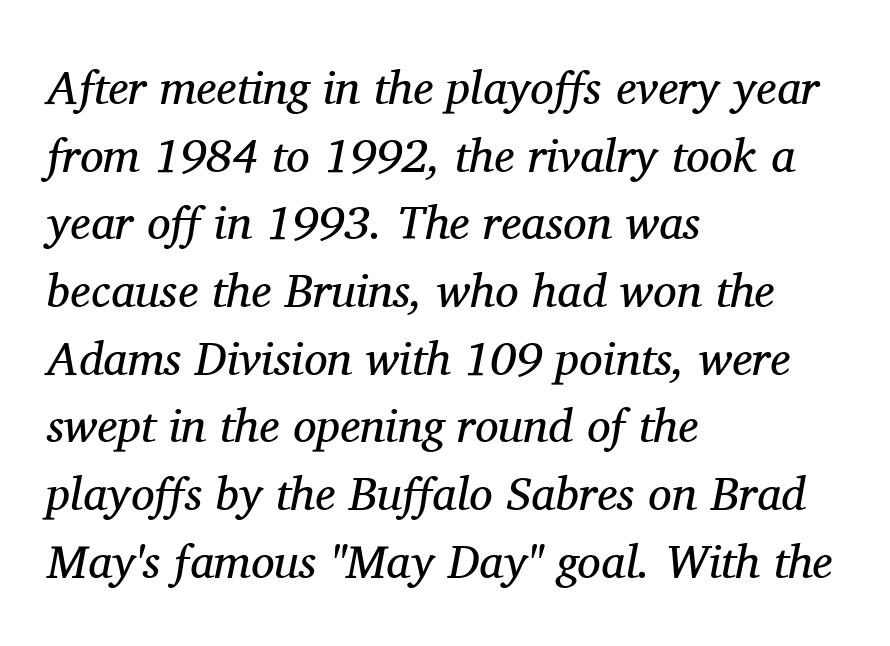
Q: Is the text bold? A: No.
Q: Is the text italic (slanted)? A: Yes, it leans right by about 11 degrees.
Q: Is the typeface a serif or a sans-serif typeface? A: Serif.
Q: Is the text underlined? A: No.
Q: How is the paragraph aligned? A: Left-aligned.
Q: Is the spacing between letters normal or unusually wide? A: Normal.
Q: Is the spacing between lines tight, normal or loose? A: Normal.
Q: Width (condensed, normal, or wide)? A: Normal.
Q: Stroke contrast? A: Medium.
Q: x-height? A: Medium.
Q: Monospaced? A: No.
